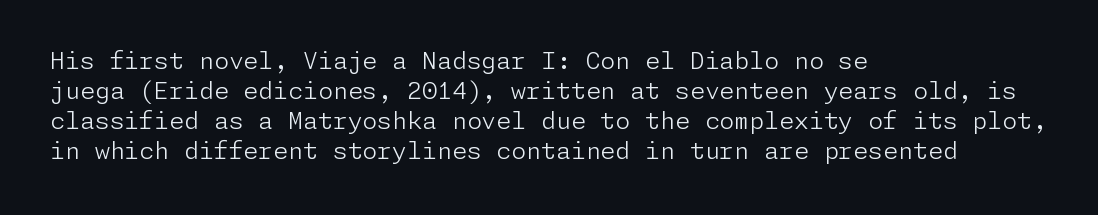
The image shows 24 px text type, upright; set left-aligned, normal line spacing (1.25x), normal letter spacing, not underlined.
